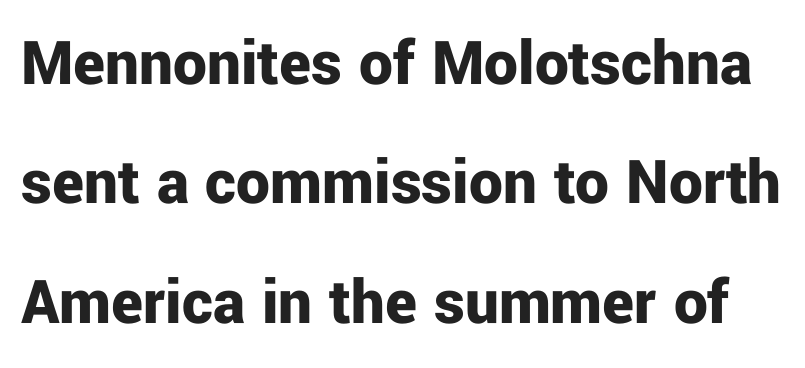
Bold? Absolutely — the strokes are thick and heavy. Honestly, the letter spacing is just normal — you wouldn't notice it. Here the designer chose a conventional face with non-uniform glyph widths. Tall strokes in this sample are plumb rather than angled. The glyphs are unaccompanied by any horizontal stroke below them. The rendering shows plain stroke endings on the letterforms — a sans-serif design.
